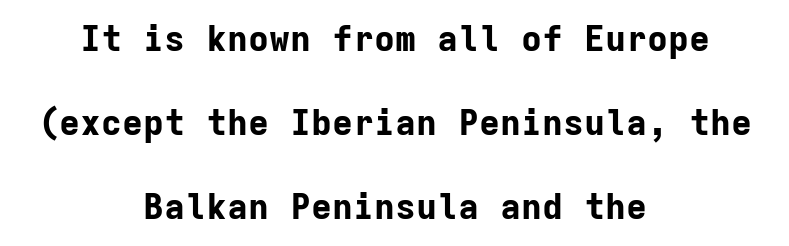
The image shows 35 px bold sans-serif type, upright, monospaced; set centered, loose line spacing (2.4x), normal letter spacing, not underlined; low stroke contrast and a medium x-height.
